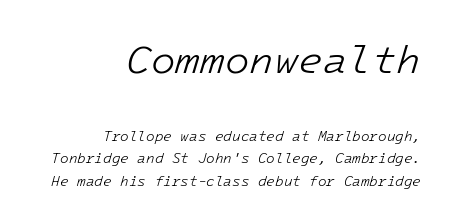
The image shows 40 px light type, italic (leaning right), monospaced; set right-aligned, normal line spacing (1.6x), normal letter spacing, not underlined; the first (top) block is 2.86x larger; low stroke contrast and a medium x-height.
